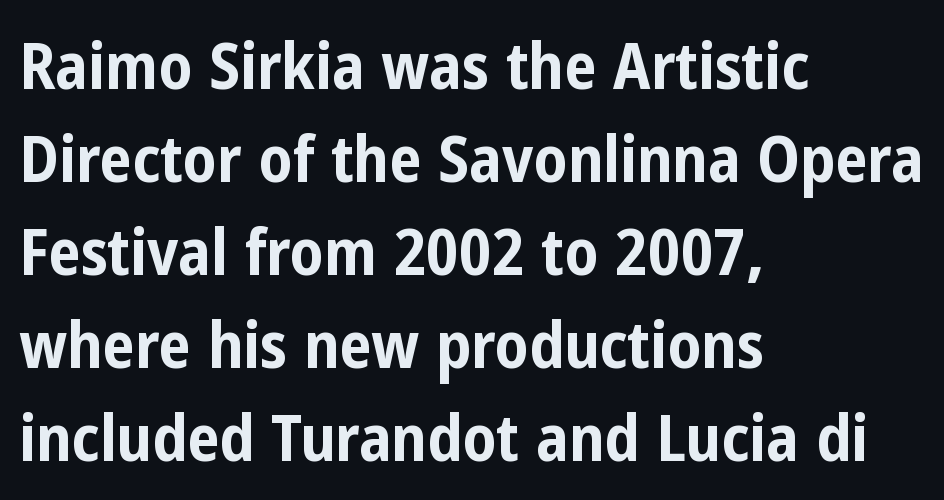
No extra tracking has been applied to these lines. This block has exactly the height ordinary leading produces. Decoration check: the copy has no underline. Vertical strokes here are truly vertical. The letters carry no serifs — their stems end cleanly without finishing strokes. Typographic density is high because the face is bold.
